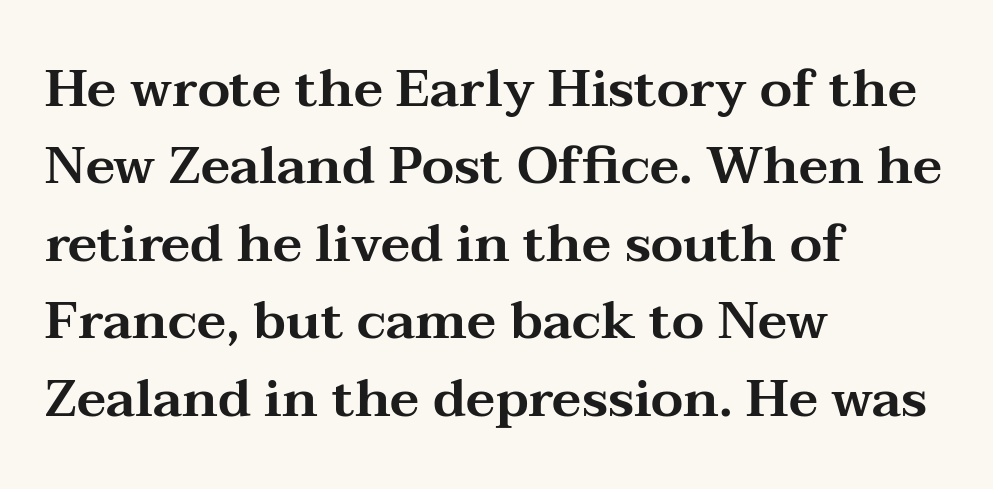
{"serif": "yes", "italic": "no", "width": "wide", "stroke_contrast": "medium", "x_height": "medium", "monospaced": "no", "underline": "no", "align": "left", "line_spacing": "normal", "line_spacing_ratio": 1.49, "letter_spacing": "normal", "letter_spacing_em": 0.0, "glyph_px": 52}
